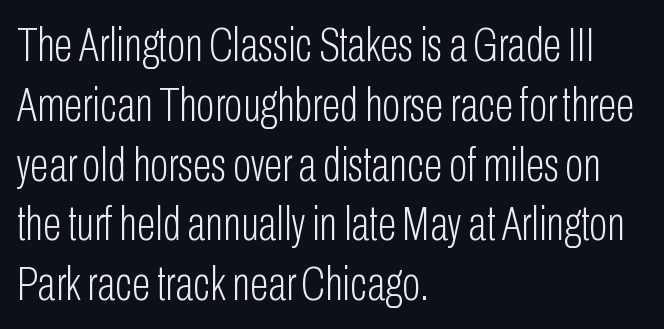
Nobody touched the tracking dial on this one. Heaviness? Minimal to ordinary, like unemphasized prose. Check the space under the baseline: it is left empty. Serifs: no, the terminals of the letterforms are clean. Italic: no, the glyphs are upright roman. Compared with a centered layout, this one pins lines to the left instead.
